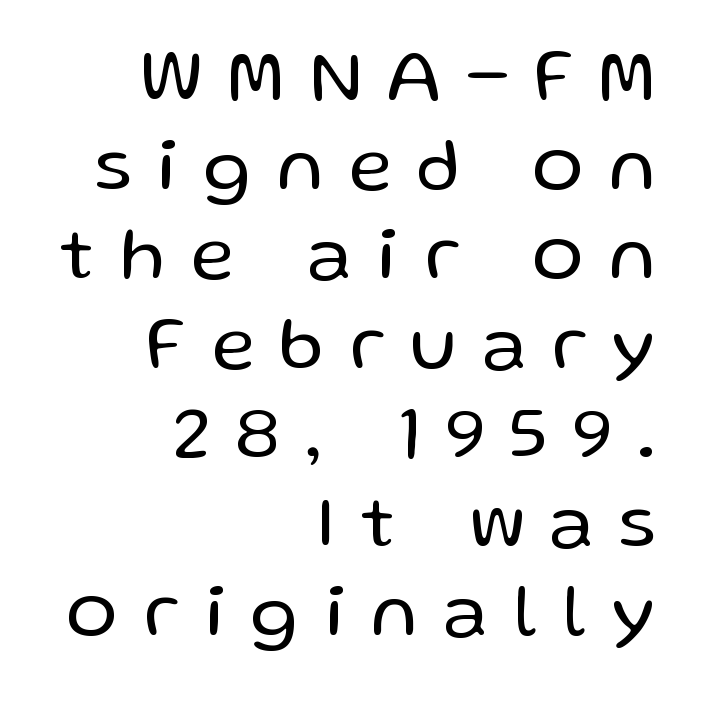
Q: Is the text bold? A: No.
Q: Is the text italic (slanted)? A: No, it is upright.
Q: Is the typeface a serif or a sans-serif typeface? A: Sans-serif.
Q: Is the text underlined? A: No.
Q: How is the paragraph aligned? A: Right-aligned.
Q: Is the spacing between letters normal or unusually wide? A: Unusually wide.
Q: Width (condensed, normal, or wide)? A: Normal.
Q: Stroke contrast? A: Low.
Q: x-height? A: Medium.
Q: Monospaced? A: No.
